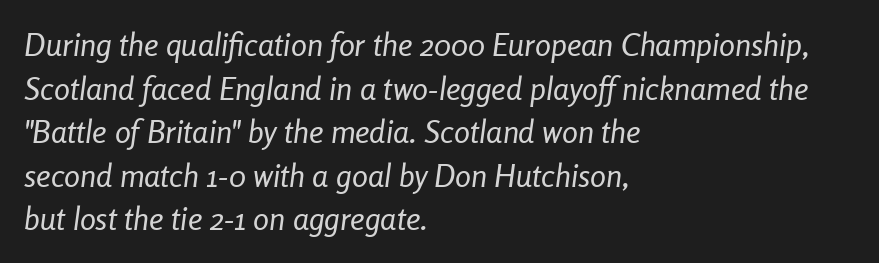
What's the leading like? Ordinary, nothing unusual. Notice how the passage keeps a crisp vertical edge on the left only. The font's italic variant was chosen for this text. You could call the tracking neutral — neither tight nor loose. The typeface has the unassuming heft of standard copy or less.
